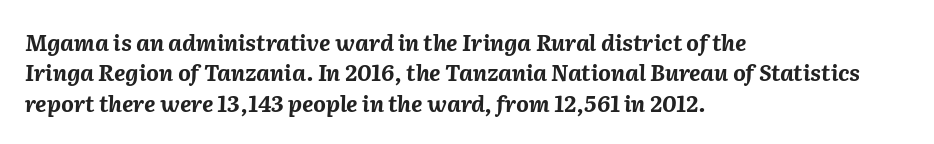
The image shows 22 px bold type, italic (leaning right); set left-aligned, normal line spacing (1.38x), normal letter spacing, not underlined.
